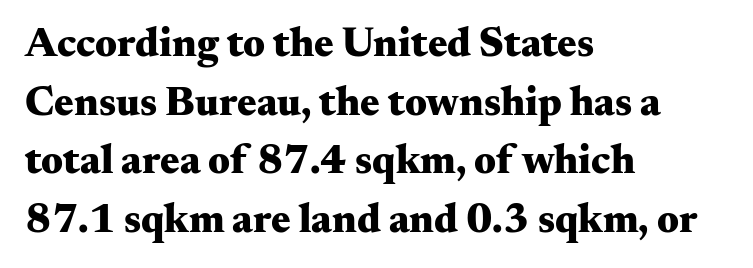
{"serif": "yes", "italic": "no", "bold": "yes", "weight": "heavy", "width": "wide", "stroke_contrast": "medium", "x_height": "small", "monospaced": "no", "underline": "no", "align": "left", "line_spacing": "normal", "line_spacing_ratio": 1.43, "letter_spacing": "normal", "letter_spacing_em": 0.0, "glyph_px": 41}
